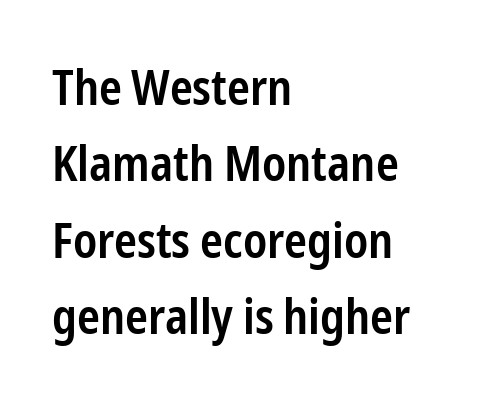
Q: Is the text bold? A: Semi-bold.
Q: Is the text italic (slanted)? A: No, it is upright.
Q: Is the typeface a serif or a sans-serif typeface? A: Sans-serif.
Q: Is the text underlined? A: No.
Q: How is the paragraph aligned? A: Left-aligned.
Q: Is the spacing between letters normal or unusually wide? A: Normal.
Q: Is the spacing between lines tight, normal or loose? A: Normal.
Q: Width (condensed, normal, or wide)? A: Condensed.
Q: Stroke contrast? A: Low.
Q: x-height? A: Medium.
Q: Monospaced? A: No.
